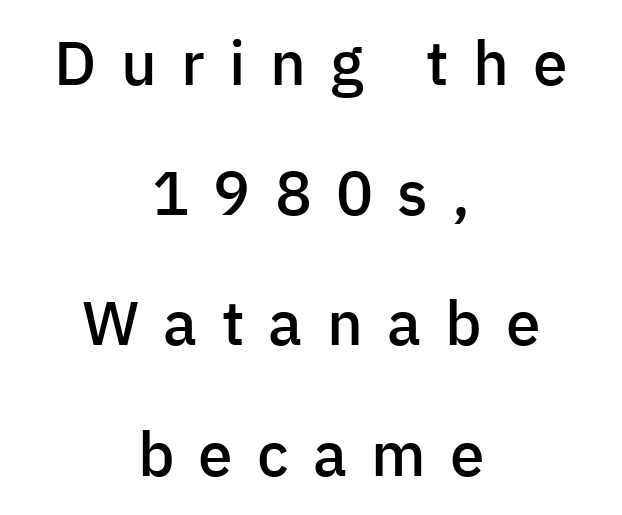
Q: Is the text bold? A: Semi-bold.
Q: Is the text italic (slanted)? A: No, it is upright.
Q: Is the typeface a serif or a sans-serif typeface? A: Sans-serif.
Q: Is the text underlined? A: No.
Q: How is the paragraph aligned? A: Centered.
Q: Is the spacing between letters normal or unusually wide? A: Unusually wide.
Q: Is the spacing between lines tight, normal or loose? A: Loose.
Q: Width (condensed, normal, or wide)? A: Normal.
Q: Stroke contrast? A: Low.
Q: x-height? A: Medium.
Q: Monospaced? A: No.
